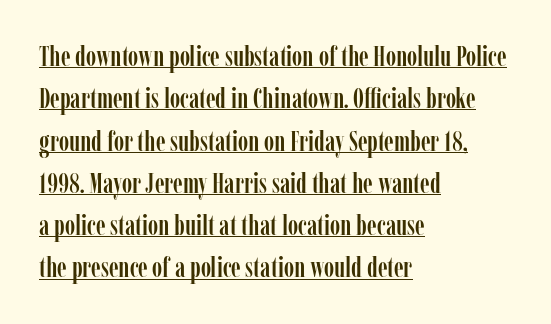
Q: Is the text italic (slanted)? A: No, it is upright.
Q: Is the typeface a serif or a sans-serif typeface? A: Serif.
Q: Is the text underlined? A: Yes.
Q: How is the paragraph aligned? A: Left-aligned.
Q: Is the spacing between letters normal or unusually wide? A: Normal.
Q: Is the spacing between lines tight, normal or loose? A: Normal.
Q: Width (condensed, normal, or wide)? A: Condensed.
Q: Stroke contrast? A: Low.
Q: x-height? A: Medium.
Q: Monospaced? A: No.
